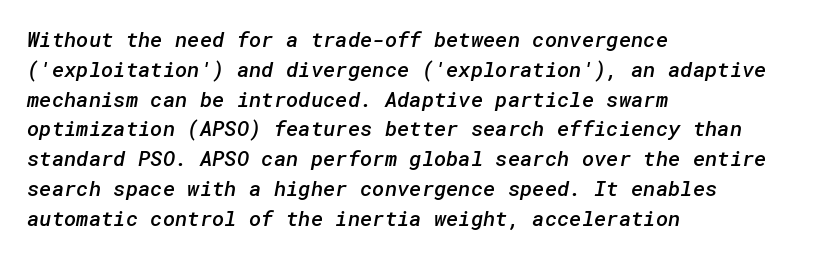
{"bold": "semi", "underline": "no", "align": "left", "line_spacing": "normal", "line_spacing_ratio": 1.42, "letter_spacing": "normal", "letter_spacing_em": 0.0, "glyph_px": 21}
